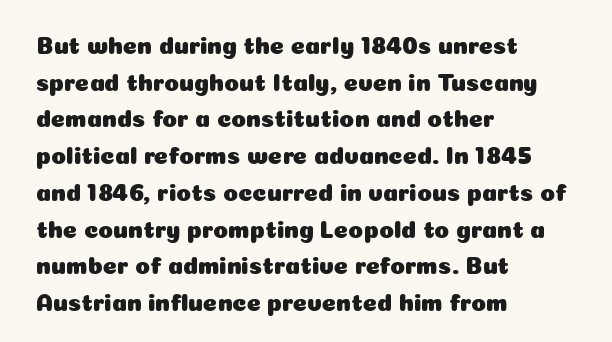
Q: Is the text italic (slanted)? A: No, it is upright.
Q: Is the text underlined? A: No.
Q: How is the paragraph aligned? A: Left-aligned.
Q: Is the spacing between letters normal or unusually wide? A: Normal.
Q: Is the spacing between lines tight, normal or loose? A: Normal.
